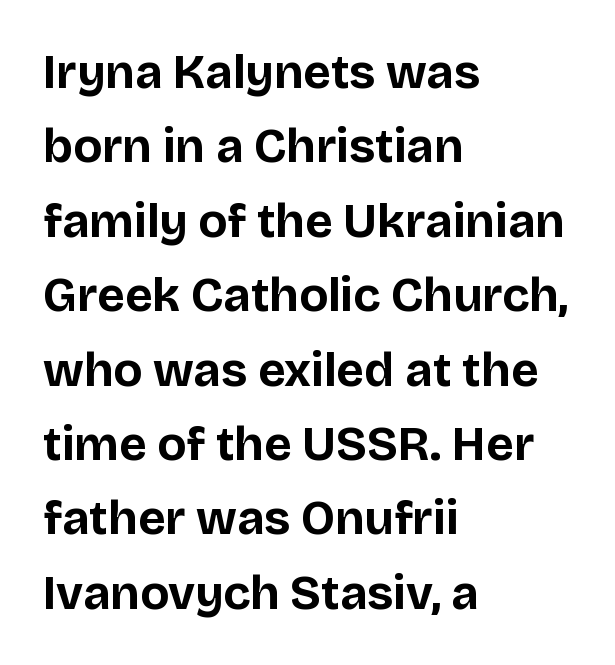
Q: Is the text bold? A: Yes.
Q: Is the text italic (slanted)? A: No, it is upright.
Q: Is the typeface a serif or a sans-serif typeface? A: Sans-serif.
Q: Is the text underlined? A: No.
Q: How is the paragraph aligned? A: Left-aligned.
Q: Is the spacing between letters normal or unusually wide? A: Normal.
Q: Is the spacing between lines tight, normal or loose? A: Normal.
Q: Width (condensed, normal, or wide)? A: Normal.
Q: Stroke contrast? A: Low.
Q: x-height? A: Large.
Q: Monospaced? A: No.
